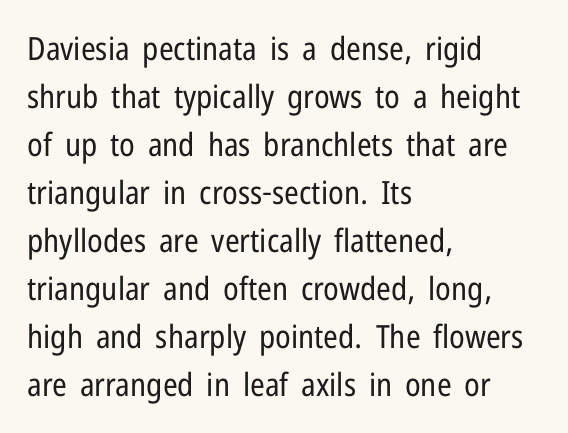
{"serif": "no", "italic": "no", "bold": "no", "weight": "regular", "width": "condensed", "stroke_contrast": "low", "x_height": "medium", "monospaced": "no", "underline": "no", "align": "left", "line_spacing": "normal", "line_spacing_ratio": 1.5, "letter_spacing": "normal", "letter_spacing_em": 0.0, "glyph_px": 32}
